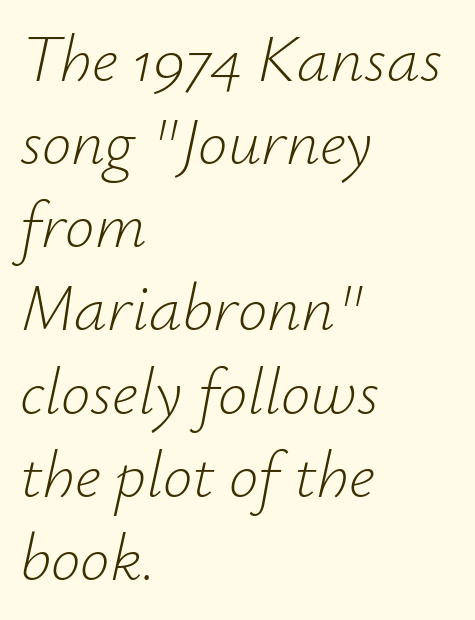
The passage shown has conventional tracking throughout. An italicized treatment has been applied to the whole sample. Summary of vertical rhythm: regular, with standard interline spacing. Stems here are at most as thick as an everyday book face. Only glyphs here, with clear space below each row.
